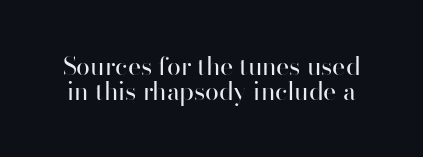
{"italic": "no", "bold": "no", "underline": "no", "line_spacing": "tight", "line_spacing_ratio": 1.02, "letter_spacing": "normal", "letter_spacing_em": 0.0, "glyph_px": 25}
